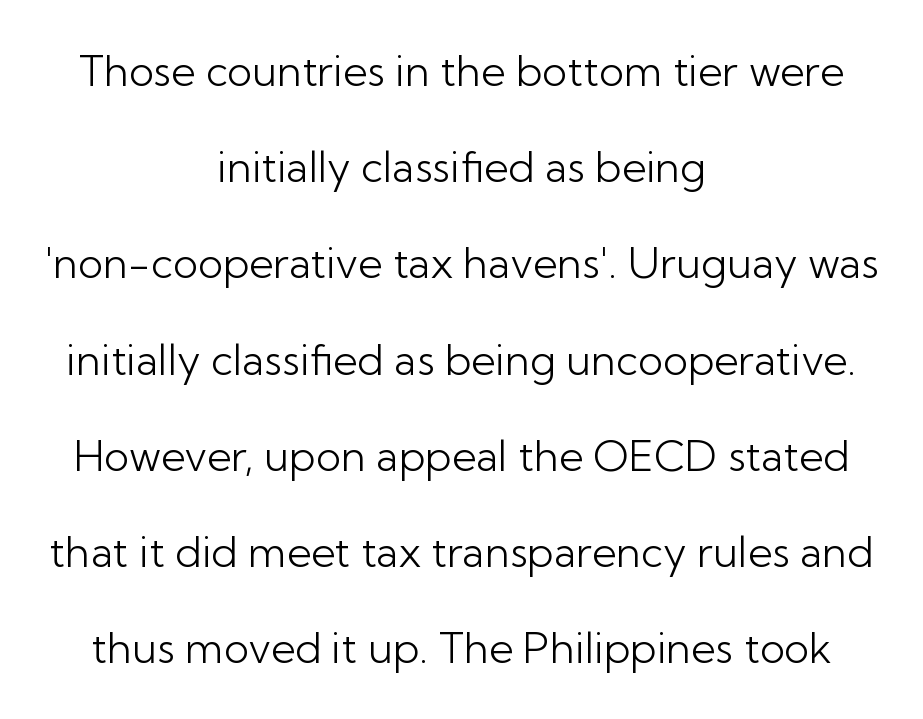
Does the type have serifs? No, each stem ends abruptly. Unlike italic type, these characters show no tilt at all. These lines stand farther apart than default settings would place them. Students, note that the glyphs here touch the page at normal intervals.
